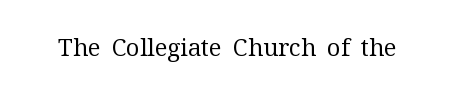
The image shows 24 px text type, upright; set normal letter spacing, not underlined.
